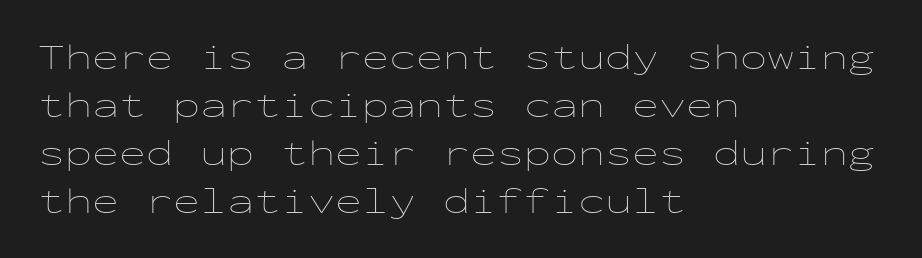
Q: Is the text bold? A: No.
Q: Is the text italic (slanted)? A: No, it is upright.
Q: Is the text underlined? A: No.
Q: How is the paragraph aligned? A: Left-aligned.
Q: Is the spacing between letters normal or unusually wide? A: Normal.
Q: Is the spacing between lines tight, normal or loose? A: Normal.
Q: Width (condensed, normal, or wide)? A: Wide.
Q: Stroke contrast? A: Low.
Q: x-height? A: Medium.
Q: Monospaced? A: Yes.
